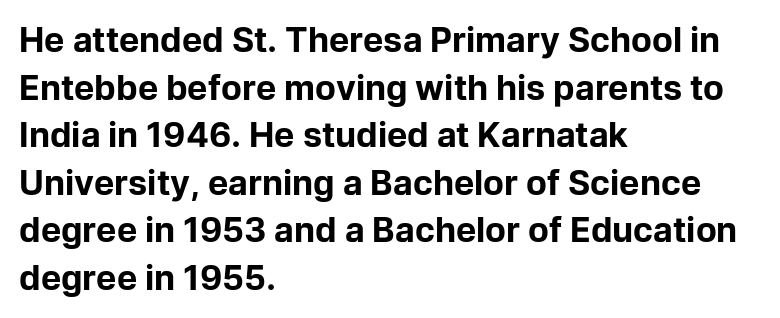
The image shows 34 px bold sans-serif type, upright; set left-aligned, normal line spacing (1.4x), normal letter spacing, not underlined; low stroke contrast and a medium x-height.
